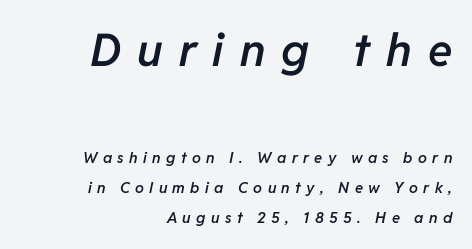
{"italic": "yes", "lean": "right", "slant_degrees": 11, "bold": "semi", "weight": "semibold", "width": "normal", "stroke_contrast": "low", "x_height": "medium", "monospaced": "no", "underline": "no", "align": "right", "line_spacing": "loose", "line_spacing_ratio": 2.02, "letter_spacing": "wide", "letter_spacing_em": 0.36, "larger_block": "first", "size_ratio": 3.0, "glyph_px": 45}
